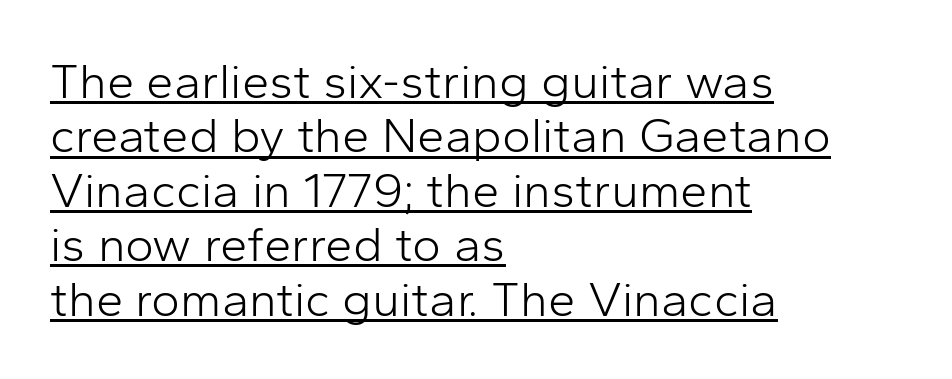
{"serif": "no", "italic": "no", "bold": "no", "weight": "light", "width": "normal", "stroke_contrast": "low", "x_height": "medium", "monospaced": "no", "underline": "yes", "align": "left", "line_spacing": "tight", "line_spacing_ratio": 1.11, "letter_spacing": "normal", "letter_spacing_em": 0.0, "glyph_px": 49}
